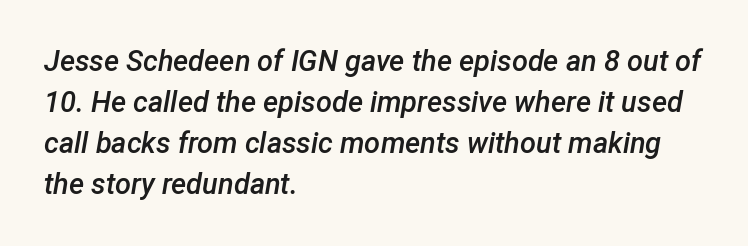
The image shows 29 px semibold type, italic (leaning right); set left-aligned, normal line spacing (1.41x), normal letter spacing, not underlined; low stroke contrast and a medium x-height.
